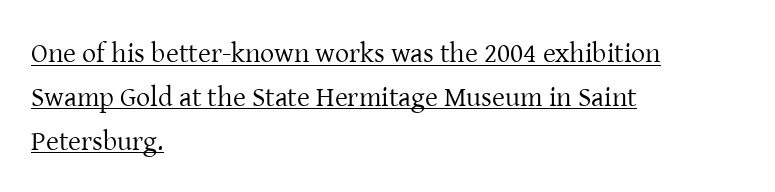
Nobody touched the tracking dial on this one. A typographer would call this underscored text. The rendering uses natural spacing where letterforms have individual widths. Old-style or modern, the face here clearly has serifs. Which margin do the lines hug? The left one — the right edge is uneven. The font is comparable to plain body text, perhaps lighter.
